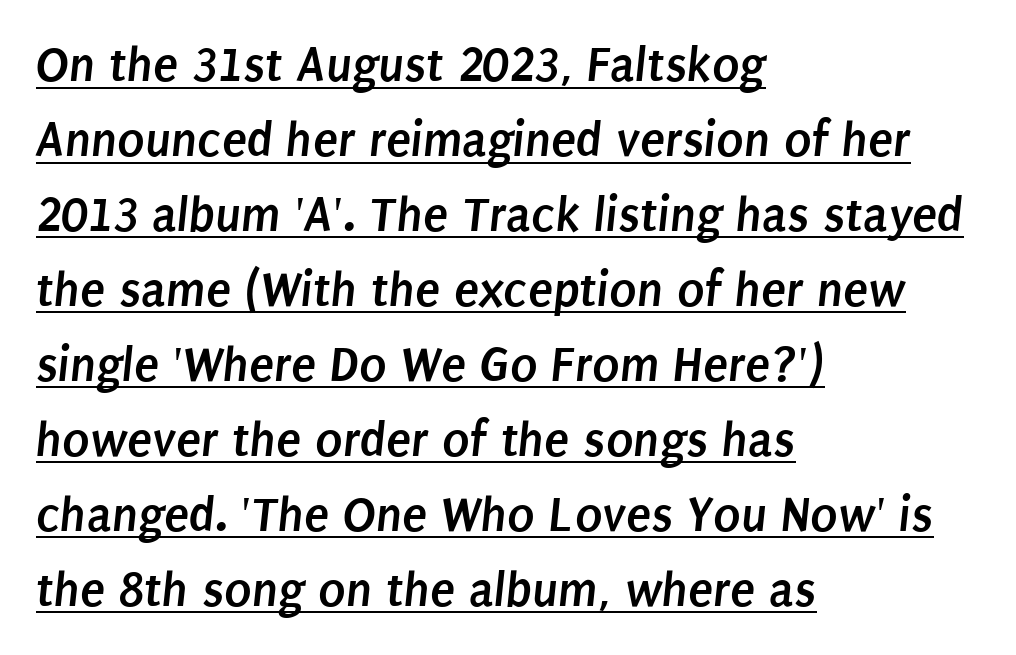
This sample has the flowing, uneven cadence of proportional lettering. The text was rendered using a sans face with plain stroke endings. Leading: standard. All the whitespace from short lines collects on the right. Does the weight exceed regular? Yes, all the way to bold. Standard letterfit; no display-style spreading of the glyphs.
